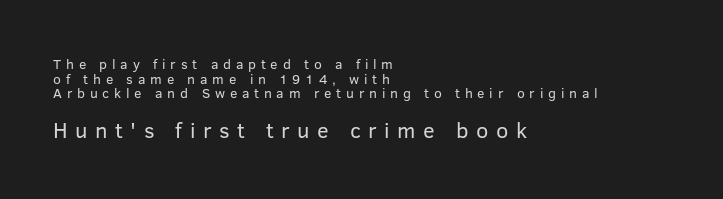
{"italic": "no", "bold": "no", "underline": "no", "align": "left", "line_spacing": "tight", "line_spacing_ratio": 1.04, "letter_spacing": "wide", "letter_spacing_em": 0.34, "larger_block": "second", "size_ratio": 1.57, "glyph_px": 22}
